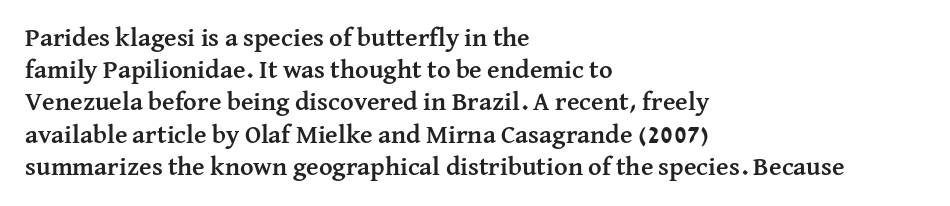
{"italic": "no", "bold": "yes", "underline": "no", "align": "left", "line_spacing_ratio": 1.24, "letter_spacing": "normal", "letter_spacing_em": 0.0, "glyph_px": 26}
